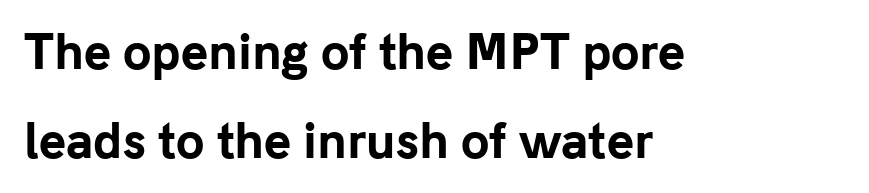
The ragged edge is on the right, which tells us the setting is flush left. Character widths vary here, with narrow letters taking less room than wide ones. The passage shown is not underscored anywhere. It's the straight-up-and-down kind of type. Line spacing here is loose.
